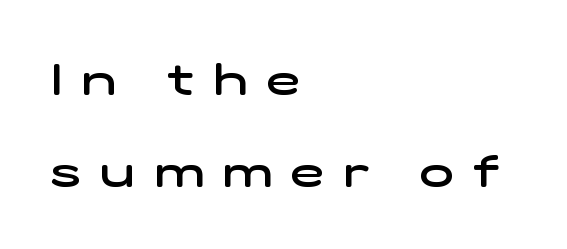
The specimen omits any rule beneath the text block's lines. The rendering uses a semibold face; strokes are thickened but not to full bold. The gaps between neighbouring characters are conspicuously large. Is there much room between lines? Yes — plenty of vertical air separates them. The letters carry no serifs — their stems end cleanly without finishing strokes. The rag falls on the right side of this text block.
